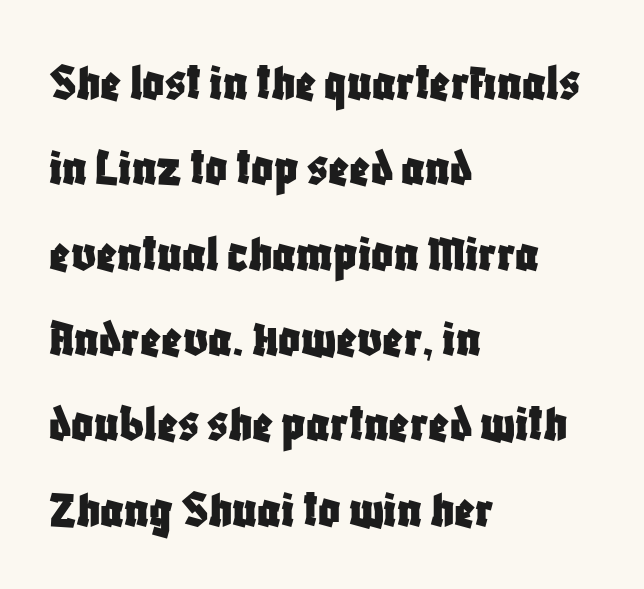
Q: Is the text italic (slanted)? A: No, it is upright.
Q: Is the typeface a serif or a sans-serif typeface? A: Sans-serif.
Q: Is the text underlined? A: No.
Q: How is the paragraph aligned? A: Left-aligned.
Q: Is the spacing between letters normal or unusually wide? A: Normal.
Q: Is the spacing between lines tight, normal or loose? A: Normal.
Q: Width (condensed, normal, or wide)? A: Condensed.
Q: Stroke contrast? A: Low.
Q: x-height? A: Large.
Q: Monospaced? A: No.
